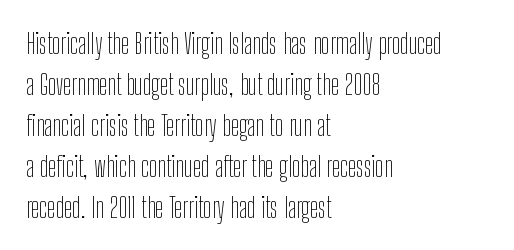
{"serif": "no", "italic": "no", "bold": "no", "weight": "thin", "width": "condensed", "stroke_contrast": "low", "x_height": "medium", "monospaced": "no", "underline": "no", "align": "left", "line_spacing": "normal", "line_spacing_ratio": 1.46, "letter_spacing": "normal", "letter_spacing_em": 0.0, "glyph_px": 28}
